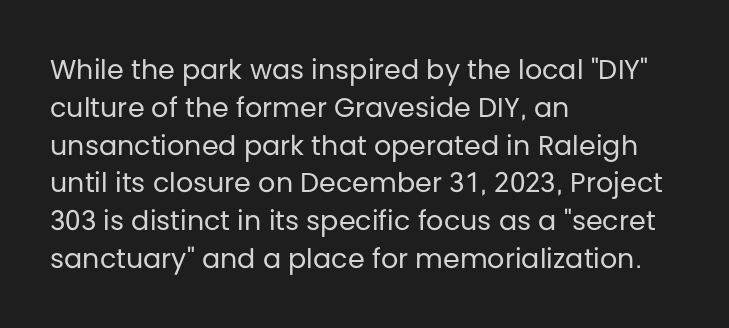
{"italic": "no", "bold": "no", "underline": "no", "align": "left", "line_spacing": "normal", "line_spacing_ratio": 1.4, "letter_spacing": "normal", "letter_spacing_em": 0.0, "glyph_px": 27}
